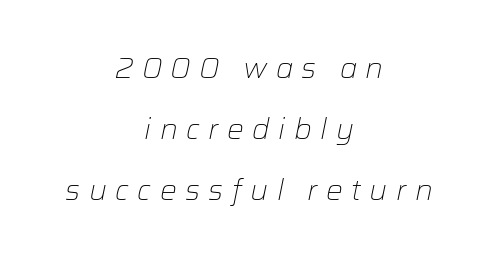
Q: Is the text bold? A: No.
Q: Is the text italic (slanted)? A: Yes, it leans right by about 12 degrees.
Q: Is the text underlined? A: No.
Q: How is the paragraph aligned? A: Centered.
Q: Is the spacing between letters normal or unusually wide? A: Unusually wide.
Q: Is the spacing between lines tight, normal or loose? A: Loose.
Q: Width (condensed, normal, or wide)? A: Normal.
Q: Stroke contrast? A: Low.
Q: x-height? A: Medium.
Q: Monospaced? A: No.
